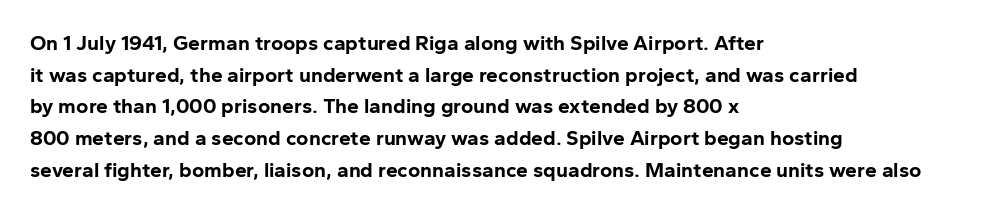
{"italic": "no", "bold": "yes", "underline": "no", "align": "left", "line_spacing": "normal", "line_spacing_ratio": 1.51, "letter_spacing": "normal", "letter_spacing_em": 0.0, "glyph_px": 21}
